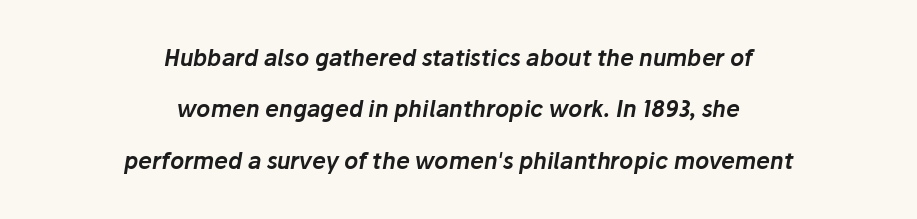
Q: Is the text italic (slanted)? A: Yes, it leans right by about 10 degrees.
Q: Is the text underlined? A: No.
Q: How is the paragraph aligned? A: Centered.
Q: Is the spacing between letters normal or unusually wide? A: Normal.
Q: Is the spacing between lines tight, normal or loose? A: Loose.
